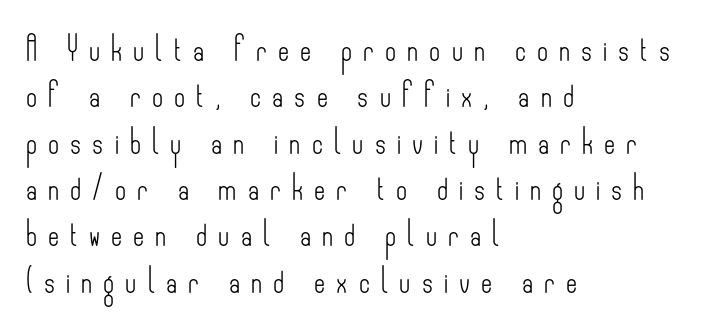
Q: Is the text bold? A: No.
Q: Is the text italic (slanted)? A: No, it is upright.
Q: Is the text underlined? A: No.
Q: How is the paragraph aligned? A: Left-aligned.
Q: Is the spacing between letters normal or unusually wide? A: Unusually wide.
Q: Is the spacing between lines tight, normal or loose? A: Loose.
